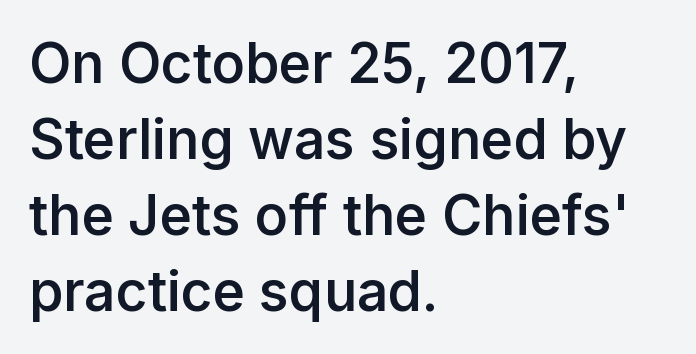
{"serif": "no", "italic": "no", "bold": "semi", "weight": "semibold", "width": "normal", "stroke_contrast": "low", "x_height": "medium", "monospaced": "no", "underline": "no", "align": "left", "line_spacing": "normal", "line_spacing_ratio": 1.38, "letter_spacing": "normal", "letter_spacing_em": 0.0, "glyph_px": 55}
